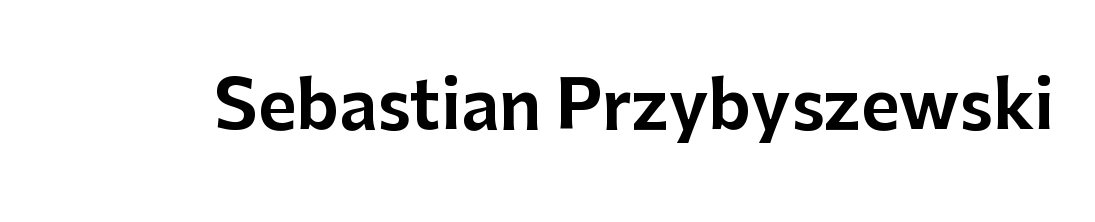
{"serif": "no", "italic": "no", "width": "normal", "stroke_contrast": "low", "x_height": "medium", "monospaced": "no", "underline": "no", "letter_spacing": "normal", "letter_spacing_em": 0.0, "glyph_px": 66}
